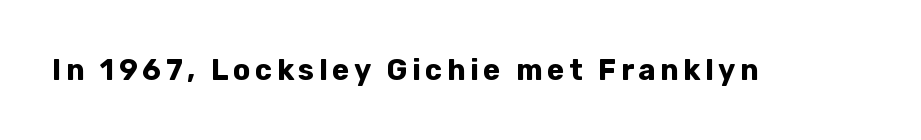
Q: Is the text bold? A: Yes.
Q: Is the text italic (slanted)? A: No, it is upright.
Q: Is the typeface a serif or a sans-serif typeface? A: Sans-serif.
Q: Is the text underlined? A: No.
Q: Width (condensed, normal, or wide)? A: Normal.
Q: Stroke contrast? A: Low.
Q: x-height? A: Medium.
Q: Monospaced? A: No.
